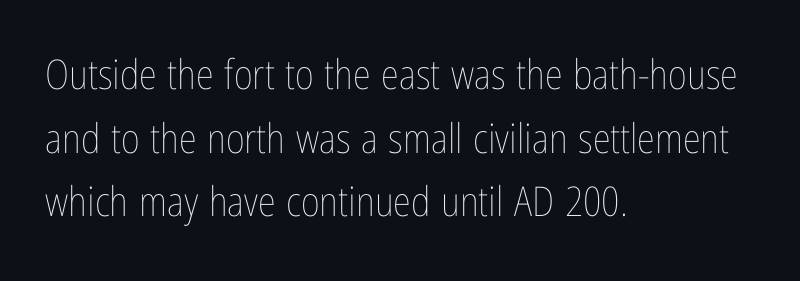
{"italic": "no", "bold": "no", "weight": "thin", "width": "condensed", "stroke_contrast": "low", "x_height": "medium", "monospaced": "no", "underline": "no", "align": "left", "line_spacing": "normal", "line_spacing_ratio": 1.55, "letter_spacing": "normal", "letter_spacing_em": 0.0, "glyph_px": 41}
